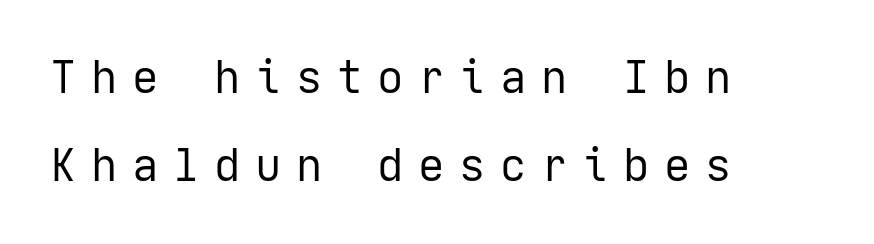
Q: Is the text bold? A: No.
Q: Is the text italic (slanted)? A: No, it is upright.
Q: Is the typeface a serif or a sans-serif typeface? A: Sans-serif.
Q: Is the text underlined? A: No.
Q: How is the paragraph aligned? A: Left-aligned.
Q: Is the spacing between letters normal or unusually wide? A: Unusually wide.
Q: Is the spacing between lines tight, normal or loose? A: Loose.
Q: Width (condensed, normal, or wide)? A: Normal.
Q: Stroke contrast? A: Low.
Q: x-height? A: Medium.
